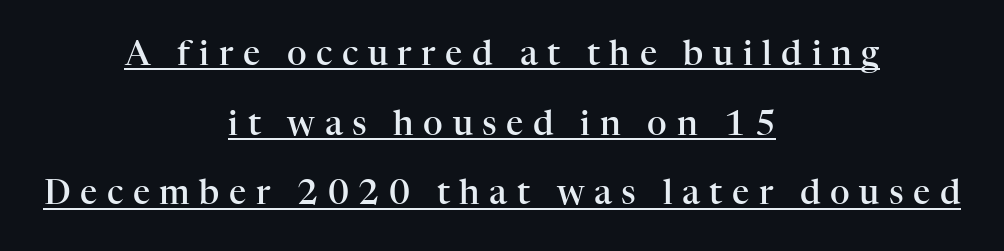
Q: Is the text bold? A: Semi-bold.
Q: Is the text italic (slanted)? A: No, it is upright.
Q: Is the typeface a serif or a sans-serif typeface? A: Serif.
Q: Is the text underlined? A: Yes.
Q: How is the paragraph aligned? A: Centered.
Q: Is the spacing between letters normal or unusually wide? A: Unusually wide.
Q: Is the spacing between lines tight, normal or loose? A: Loose.
Q: Width (condensed, normal, or wide)? A: Normal.
Q: Stroke contrast? A: High.
Q: x-height? A: Medium.
Q: Monospaced? A: No.
